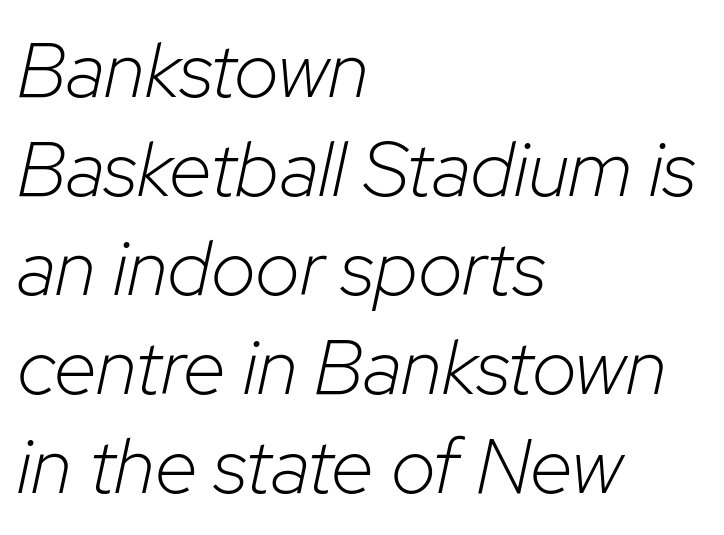
Q: Is the text bold? A: No.
Q: Is the text italic (slanted)? A: Yes, it leans right by about 12 degrees.
Q: Is the text underlined? A: No.
Q: How is the paragraph aligned? A: Left-aligned.
Q: Is the spacing between letters normal or unusually wide? A: Normal.
Q: Is the spacing between lines tight, normal or loose? A: Normal.
Q: Width (condensed, normal, or wide)? A: Normal.
Q: Stroke contrast? A: Low.
Q: x-height? A: Medium.
Q: Monospaced? A: No.
